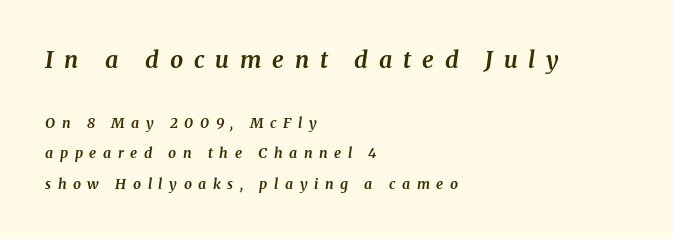
Q: Is the text bold? A: Yes.
Q: Is the text italic (slanted)? A: Yes, it leans right by about 8 degrees.
Q: Is the text underlined? A: No.
Q: How is the paragraph aligned? A: Left-aligned.
Q: Is the spacing between letters normal or unusually wide? A: Unusually wide.
Q: Is the spacing between lines tight, normal or loose? A: Loose.
Q: Which block of text is set in a larger size, the first (top) or the second (bottom)? A: The first (top) one.
